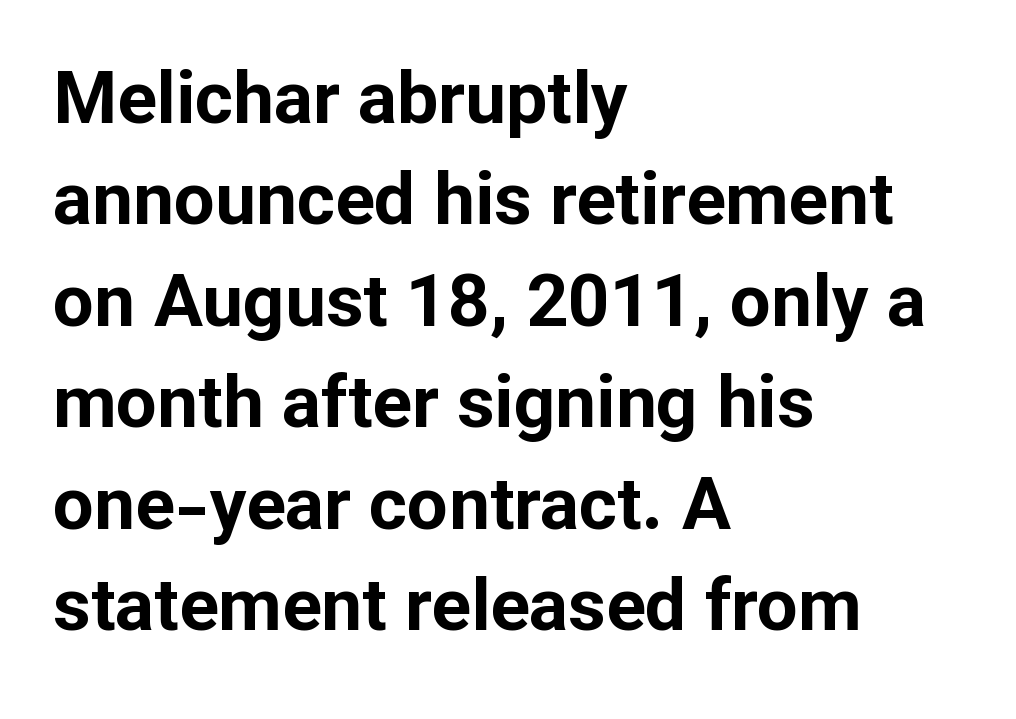
The image shows 73 px bold sans-serif type, upright; set left-aligned, normal line spacing (1.39x), normal letter spacing, not underlined; low stroke contrast and a medium x-height.
